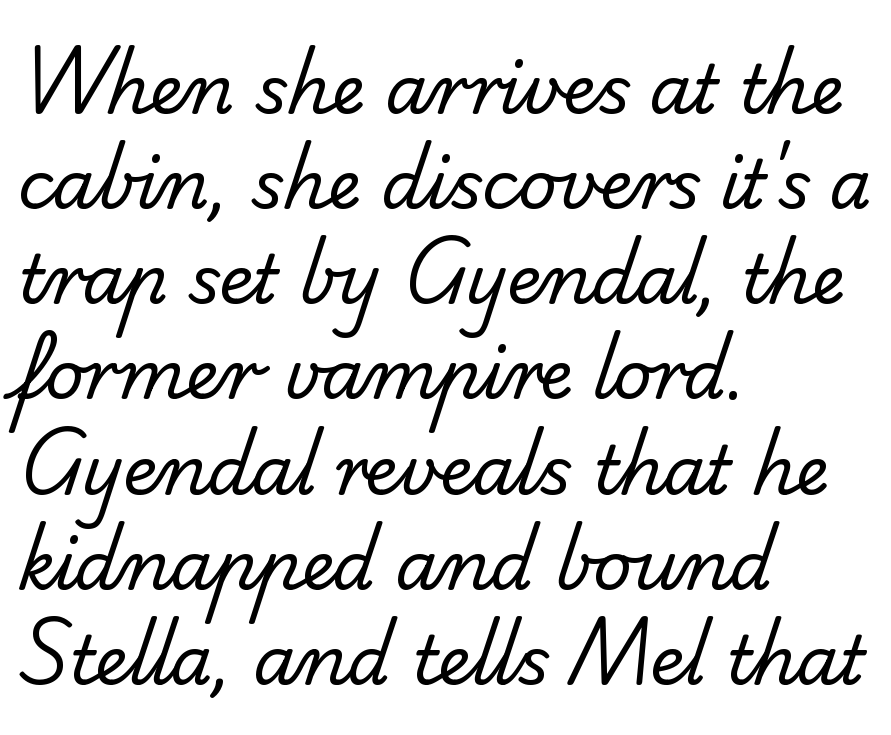
{"serif": "no", "bold": "no", "weight": "regular", "width": "normal", "stroke_contrast": "low", "x_height": "small", "monospaced": "no", "underline": "no", "align": "left", "line_spacing": "normal", "line_spacing_ratio": 1.42, "letter_spacing": "normal", "letter_spacing_em": 0.0, "glyph_px": 67}
